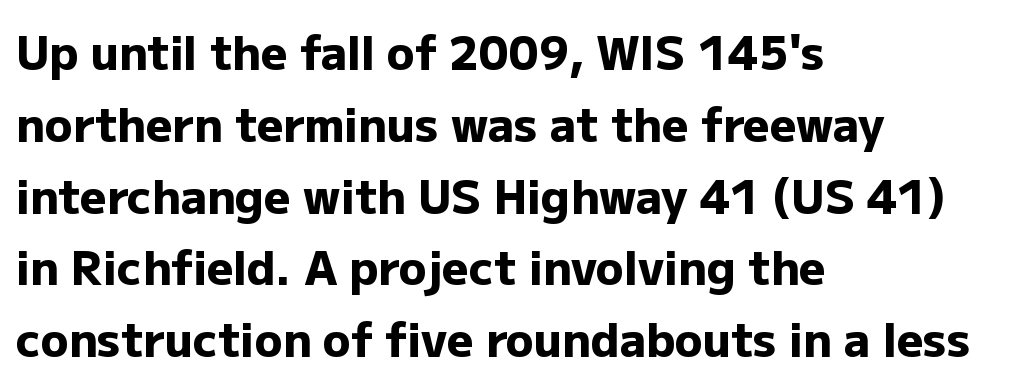
The rendering uses natural spacing where letterforms have individual widths. Every letter is thick-stroked: bold, no question. All the whitespace from short lines collects on the right. The typeface chosen for these lines omits serifs. The strip under each line holds only bare page. There is no visible air inserted between adjacent glyphs.
